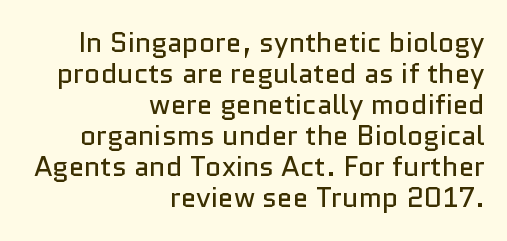
Just letters on the line, the space beneath them empty. Quick note: interline space is minimal. Is the letter spacing exaggerated? No — it looks like the ordinary default. Weight class: somewhere from thin through regular. In CSS terms this would be text-align: right. Do the letters lean? They stand straight.
